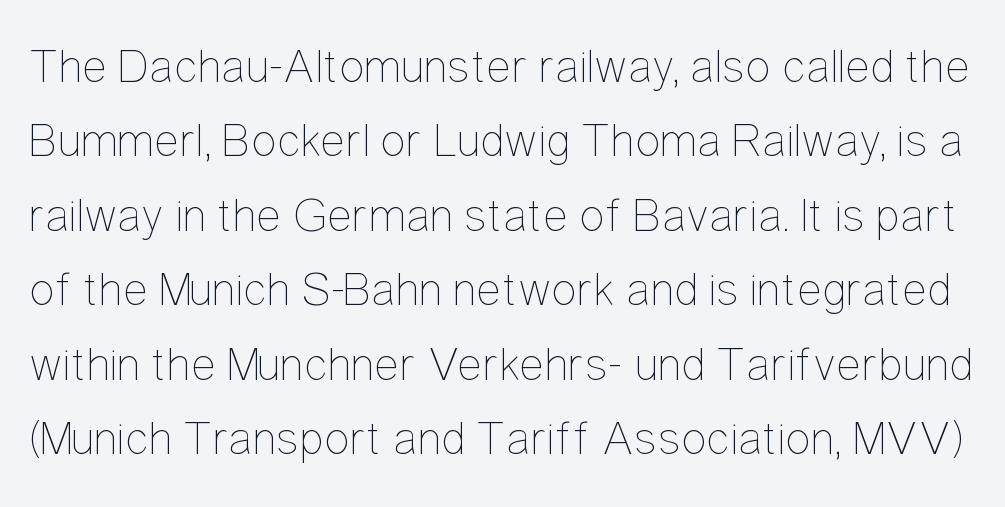
{"italic": "no", "bold": "no", "weight": "thin", "width": "condensed", "stroke_contrast": "low", "x_height": "medium", "monospaced": "no", "underline": "no", "line_spacing": "normal", "line_spacing_ratio": 1.55, "letter_spacing": "normal", "letter_spacing_em": 0.0, "glyph_px": 48}
